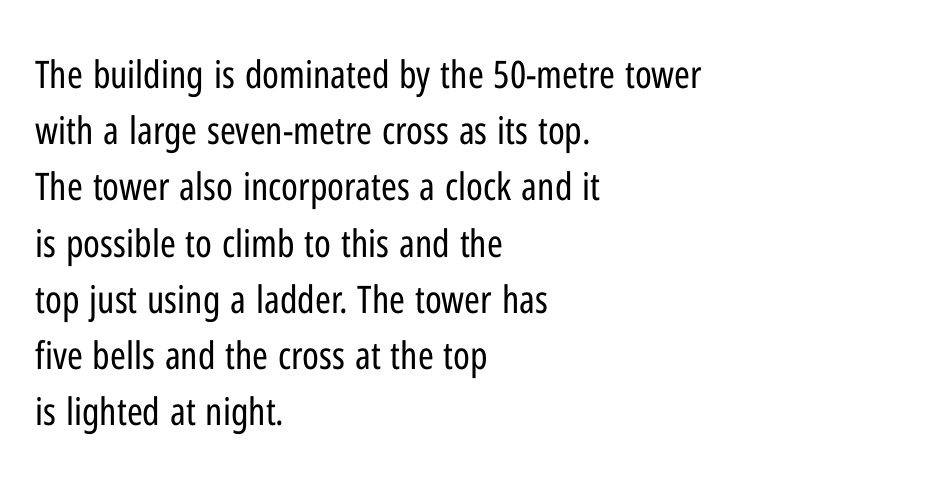
The image shows 38 px regular-weight, condensed sans-serif type, upright; set left-aligned, normal line spacing (1.48x), normal letter spacing, not underlined; low stroke contrast and a medium x-height.
